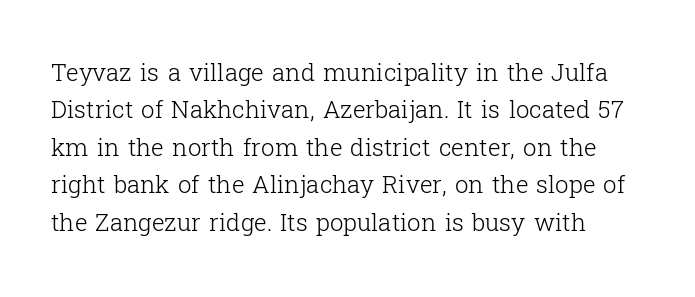
Q: Is the text bold? A: No.
Q: Is the text italic (slanted)? A: No, it is upright.
Q: Is the text underlined? A: No.
Q: Is the spacing between letters normal or unusually wide? A: Normal.
Q: Is the spacing between lines tight, normal or loose? A: Normal.
